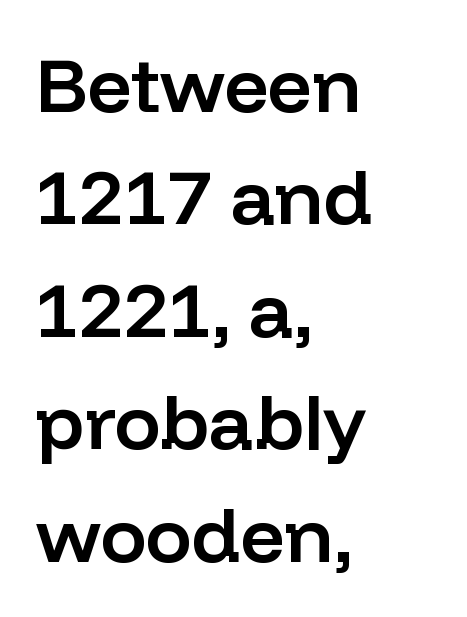
{"serif": "no", "italic": "no", "bold": "semi", "weight": "semibold", "width": "normal", "stroke_contrast": "low", "x_height": "medium", "monospaced": "no", "underline": "no", "align": "left", "line_spacing": "normal", "line_spacing_ratio": 1.46, "letter_spacing": "normal", "letter_spacing_em": 0.0, "glyph_px": 77}
